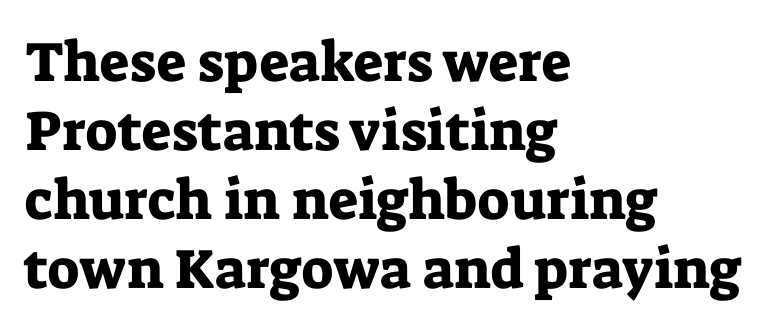
The image shows 56 px serif type, upright; set left-aligned, line spacing 1.23x, normal letter spacing, not underlined; low stroke contrast and a medium x-height.
